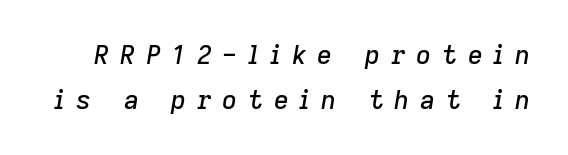
The image shows 26 px text type, italic (leaning right); set line spacing 1.73x, unusually wide letter spacing (+0.41 em), not underlined.
